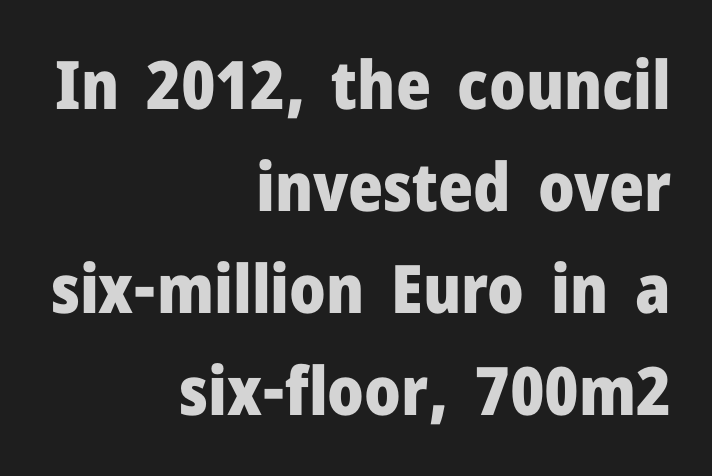
{"serif": "no", "italic": "no", "bold": "yes", "weight": "heavy", "width": "normal", "stroke_contrast": "low", "x_height": "medium", "monospaced": "no", "underline": "no", "align": "right", "line_spacing": "normal", "line_spacing_ratio": 1.52, "letter_spacing": "normal", "letter_spacing_em": 0.0, "glyph_px": 67}
